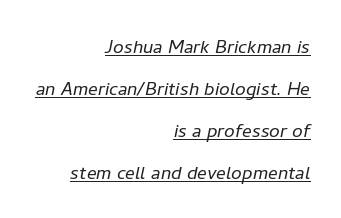
Q: Is the text bold? A: No.
Q: Is the text italic (slanted)? A: Yes, it leans right by about 11 degrees.
Q: Is the text underlined? A: Yes.
Q: How is the paragraph aligned? A: Right-aligned.
Q: Is the spacing between letters normal or unusually wide? A: Normal.
